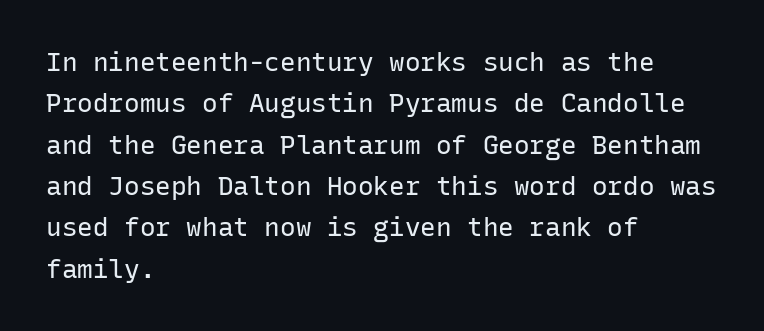
{"italic": "no", "bold": "no", "underline": "no", "align": "left", "line_spacing": "normal", "line_spacing_ratio": 1.59, "letter_spacing": "normal", "letter_spacing_em": 0.0, "glyph_px": 26}
